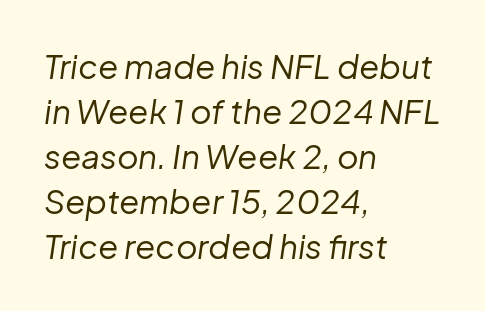
{"italic": "yes", "lean": "right", "slant_degrees": 8, "bold": "no", "weight": "regular", "width": "normal", "stroke_contrast": "low", "x_height": "medium", "monospaced": "no", "underline": "no", "align": "left", "line_spacing": "normal", "line_spacing_ratio": 1.36, "letter_spacing": "normal", "letter_spacing_em": 0.0, "glyph_px": 33}
